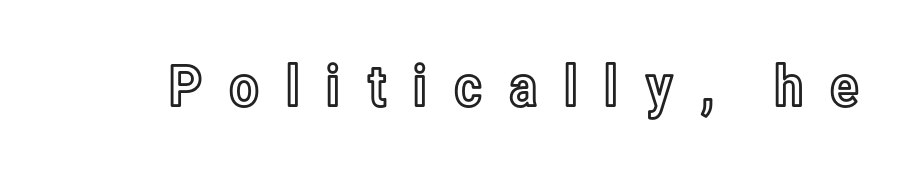
This rendering features lettering with no underline. You could not count columns in this text — the font is proportionally spaced. The line texture is sparse and dotted thanks to wide tracking. Posture: straight, roman, zero tilt.
